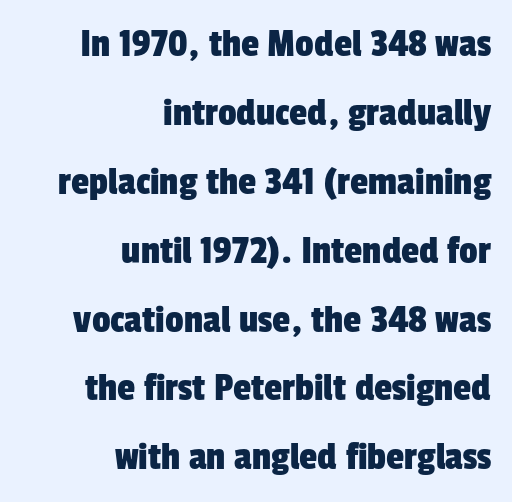
The image shows 41 px condensed sans-serif type; set right-aligned, normal line spacing (1.68x), normal letter spacing, not underlined; low stroke contrast and a medium x-height.
